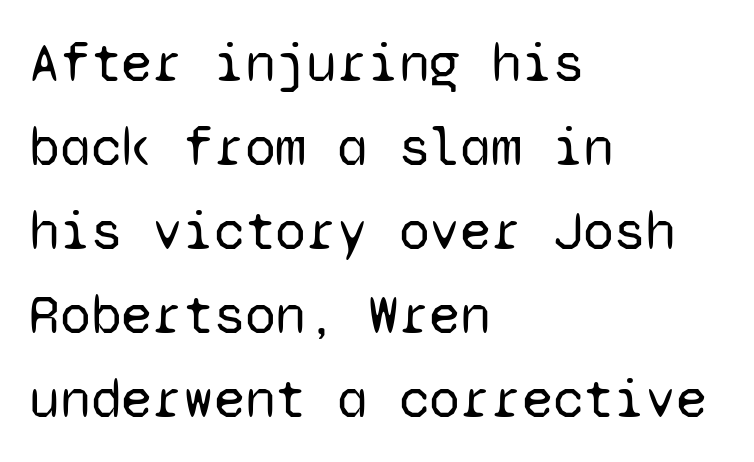
The image shows 56 px regular-weight sans-serif type, upright, monospaced; set left-aligned, normal line spacing (1.5x), normal letter spacing, not underlined; low stroke contrast and a medium x-height.
